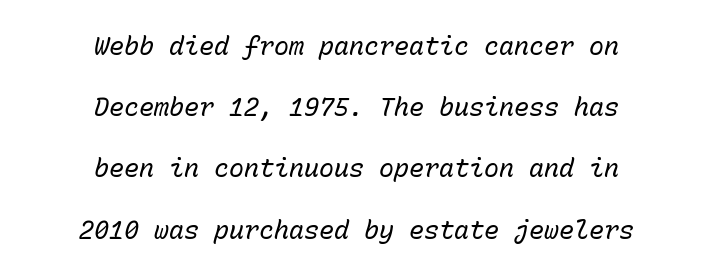
Q: Is the text bold? A: No.
Q: Is the text italic (slanted)? A: Yes, it leans right by about 15 degrees.
Q: Is the text underlined? A: No.
Q: How is the paragraph aligned? A: Centered.
Q: Is the spacing between letters normal or unusually wide? A: Normal.
Q: Is the spacing between lines tight, normal or loose? A: Loose.
